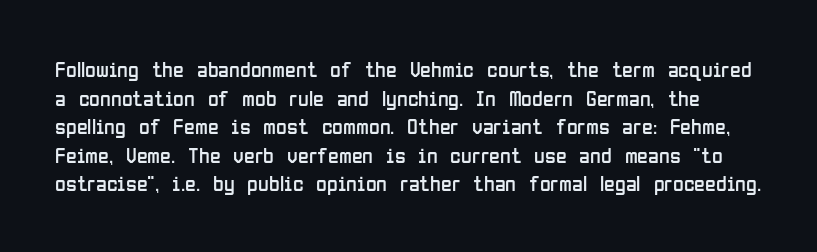
Q: Is the text bold? A: No.
Q: Is the text italic (slanted)? A: No, it is upright.
Q: Is the text underlined? A: No.
Q: Is the spacing between letters normal or unusually wide? A: Normal.
Q: Is the spacing between lines tight, normal or loose? A: Normal.
